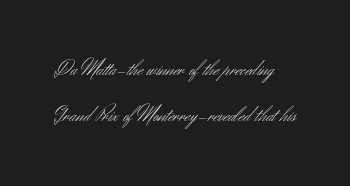
Airy leading. This sample uses plain, unmodified letter spacing. Stem width sits at or under what a default text font uses.
